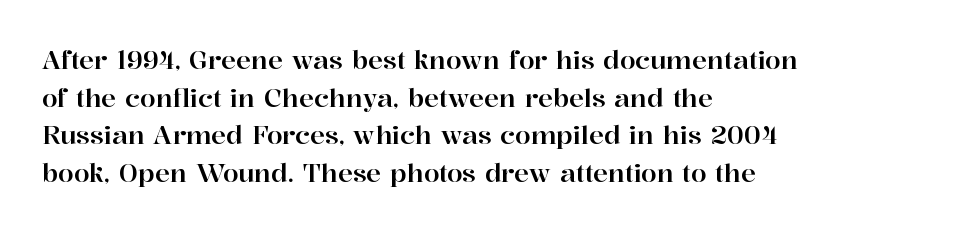
{"italic": "no", "underline": "no", "align": "left", "line_spacing": "normal", "line_spacing_ratio": 1.51, "letter_spacing": "normal", "letter_spacing_em": 0.0, "glyph_px": 25}
